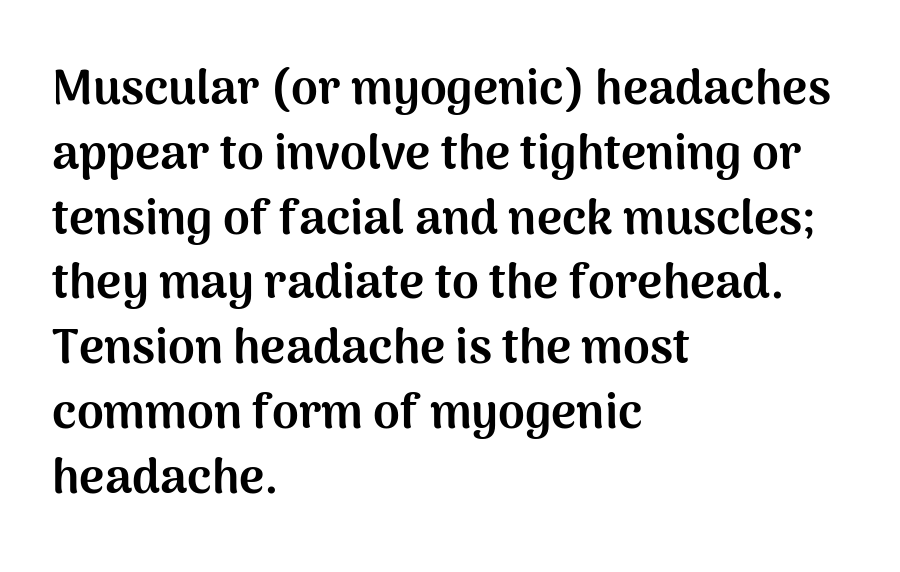
The image shows 48 px bold sans-serif type, upright; set left-aligned, normal line spacing (1.35x), normal letter spacing, not underlined; medium stroke contrast and a medium x-height.
